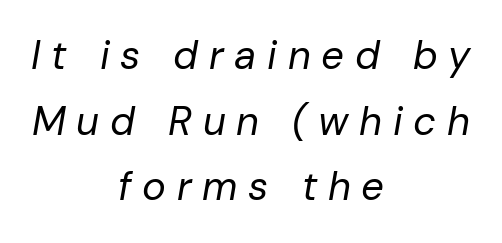
{"italic": "yes", "lean": "right", "slant_degrees": 10, "bold": "no", "weight": "regular", "width": "normal", "stroke_contrast": "low", "x_height": "medium", "monospaced": "no", "underline": "no", "align": "center", "line_spacing": "normal", "line_spacing_ratio": 1.64, "letter_spacing": "wide", "letter_spacing_em": 0.27, "glyph_px": 40}
